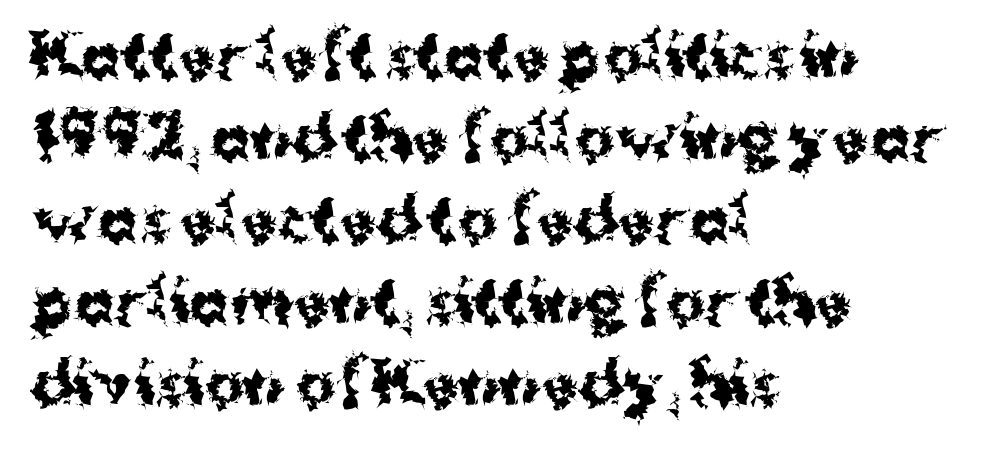
The image shows 59 px bold sans-serif type, upright; set left-aligned, normal line spacing (1.39x), normal letter spacing, not underlined; medium stroke contrast and a medium x-height.
